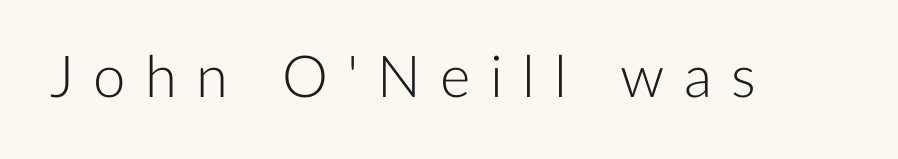
{"serif": "no", "italic": "no", "bold": "no", "weight": "light", "width": "normal", "stroke_contrast": "low", "x_height": "medium", "monospaced": "no", "underline": "no", "letter_spacing": "wide", "letter_spacing_em": 0.33, "glyph_px": 58}
